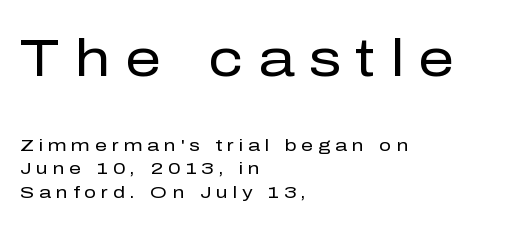
Note: larger setting up top, smaller setting below. A student would call this left alignment; a typographer would say flush left, rag right. Upright lettering throughout. The text was rendered using a sans face with plain stroke endings. Regular leading. Only glyphs here, with clear space below each row.
